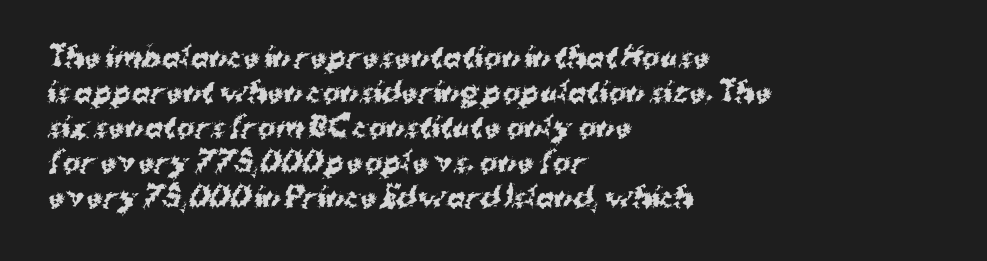
The type is set solid horizontally, with unmodified tracking. The face used here has the dense, thick strokes of a bold. The specimen omits any rule beneath the text block's lines. Compared with typical paragraphs, the rows here are spaced about the same. These lines are set flush left with a ragged right edge.
